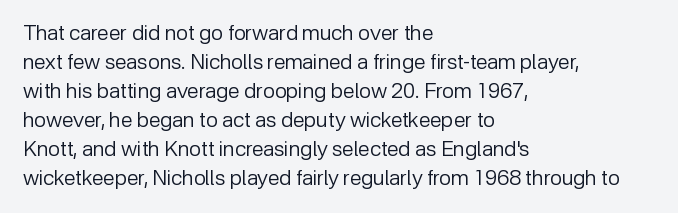
{"italic": "no", "bold": "no", "underline": "no", "align": "left", "line_spacing": "normal", "line_spacing_ratio": 1.38, "letter_spacing": "normal", "letter_spacing_em": 0.0, "glyph_px": 21}
